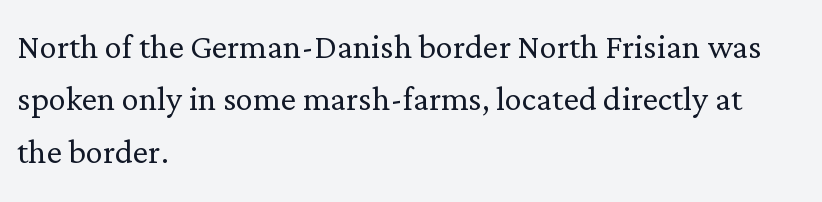
The image shows 43 px light serif type, upright; set left-aligned, line spacing 1.22x, normal letter spacing, not underlined; low stroke contrast and a medium x-height.
